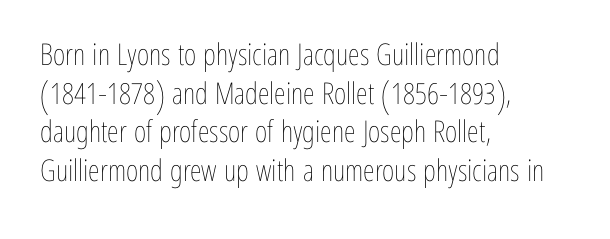
{"italic": "no", "bold": "no", "weight": "thin", "width": "condensed", "stroke_contrast": "low", "x_height": "medium", "monospaced": "no", "underline": "no", "align": "left", "line_spacing": "normal", "line_spacing_ratio": 1.29, "letter_spacing": "normal", "letter_spacing_em": 0.0, "glyph_px": 30}
